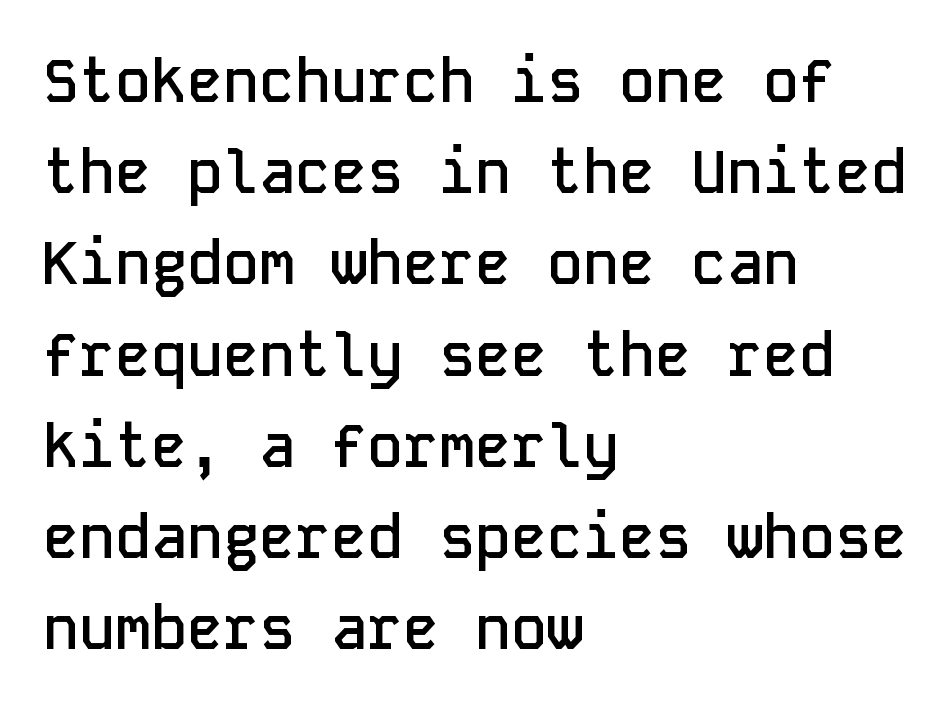
{"serif": "no", "italic": "no", "bold": "semi", "weight": "semibold", "width": "normal", "stroke_contrast": "low", "x_height": "medium", "monospaced": "yes", "underline": "no", "align": "left", "line_spacing": "normal", "line_spacing_ratio": 1.52, "letter_spacing": "normal", "letter_spacing_em": 0.0, "glyph_px": 60}
